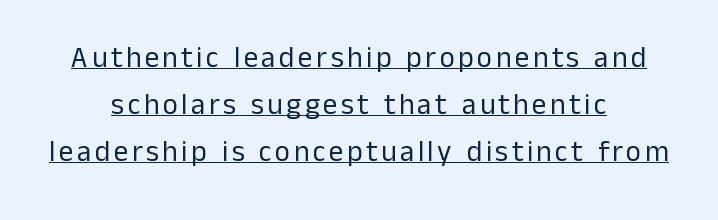
Notice how the stems are strictly vertical — no italics here. Letterform terminals end flat and unadorned throughout the passage. This rendering features underlined lettering. A typesetter would call this proportional, since set widths differ per character. Summary of vertical rhythm: regular, with standard interline spacing.
